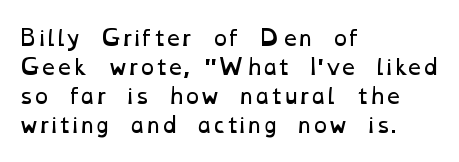
{"bold": "no", "underline": "no", "align": "left", "line_spacing": "normal", "line_spacing_ratio": 1.38, "letter_spacing": "normal", "letter_spacing_em": 0.0, "glyph_px": 21}
